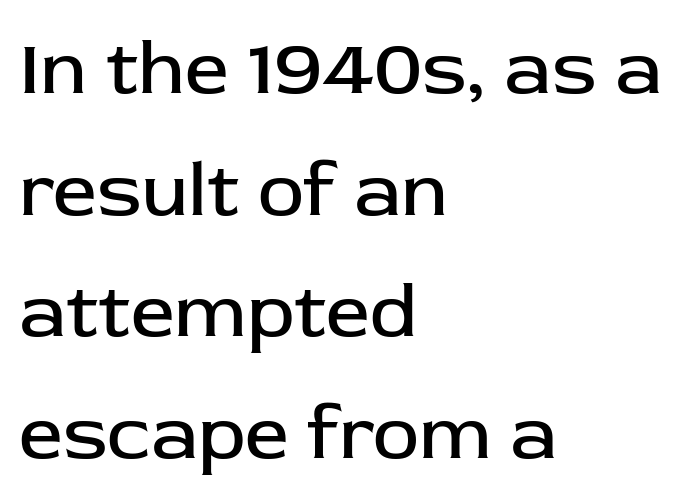
Q: Is the text bold? A: No.
Q: Is the text italic (slanted)? A: No, it is upright.
Q: Is the typeface a serif or a sans-serif typeface? A: Sans-serif.
Q: Is the text underlined? A: No.
Q: How is the paragraph aligned? A: Left-aligned.
Q: Is the spacing between letters normal or unusually wide? A: Normal.
Q: Is the spacing between lines tight, normal or loose? A: Normal.
Q: Width (condensed, normal, or wide)? A: Normal.
Q: Stroke contrast? A: Low.
Q: x-height? A: Medium.
Q: Monospaced? A: No.
